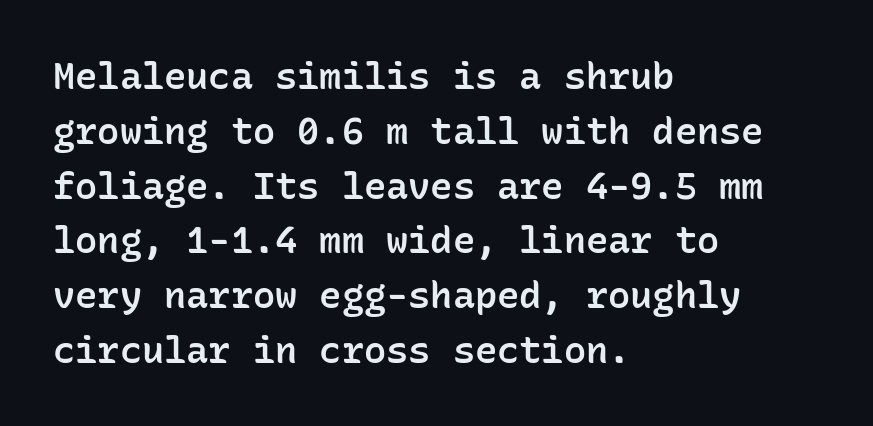
The image shows 37 px semibold sans-serif type, upright, monospaced; set left-aligned, normal line spacing (1.48x), normal letter spacing, not underlined; low stroke contrast and a medium x-height.
